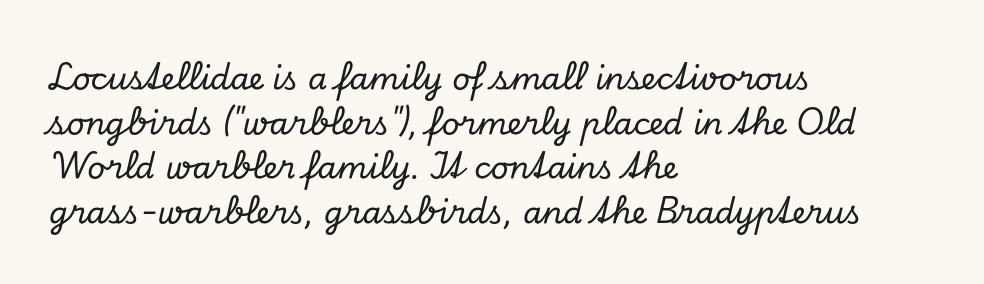
Plain, unruled lines of type. A typesetter would call this proportional, since set widths differ per character. Regarding leading, the lines here are spaced in the standard way. Does the copy run flush right? No — it runs flush left.
